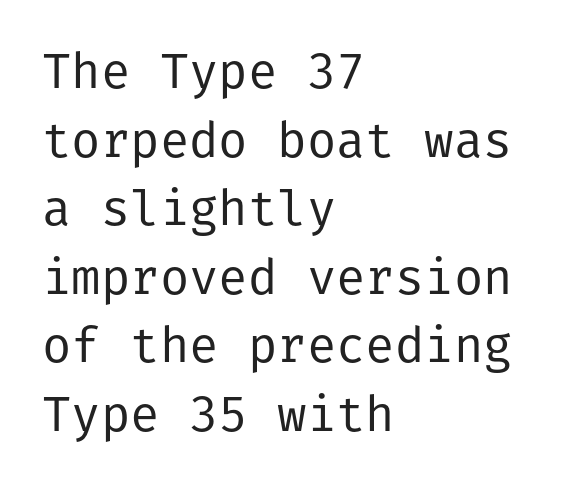
Q: Is the text bold? A: No.
Q: Is the text italic (slanted)? A: No, it is upright.
Q: Is the typeface a serif or a sans-serif typeface? A: Sans-serif.
Q: Is the text underlined? A: No.
Q: How is the paragraph aligned? A: Left-aligned.
Q: Is the spacing between letters normal or unusually wide? A: Normal.
Q: Is the spacing between lines tight, normal or loose? A: Normal.
Q: Width (condensed, normal, or wide)? A: Normal.
Q: Stroke contrast? A: Low.
Q: x-height? A: Medium.
